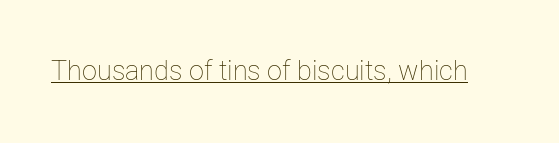
The image shows 27 px text type, upright; set normal letter spacing, underlined.
